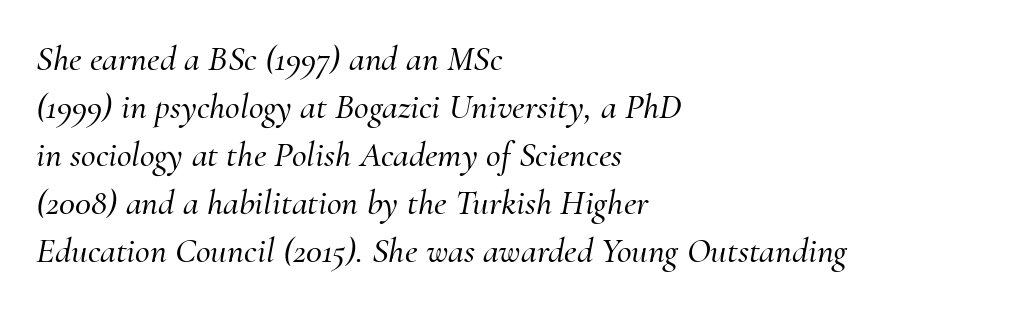
{"serif": "yes", "italic": "yes", "lean": "right", "slant_degrees": 10, "width": "normal", "stroke_contrast": "medium", "x_height": "small", "monospaced": "no", "underline": "no", "align": "left", "line_spacing": "normal", "line_spacing_ratio": 1.33, "letter_spacing": "normal", "letter_spacing_em": 0.0, "glyph_px": 36}
